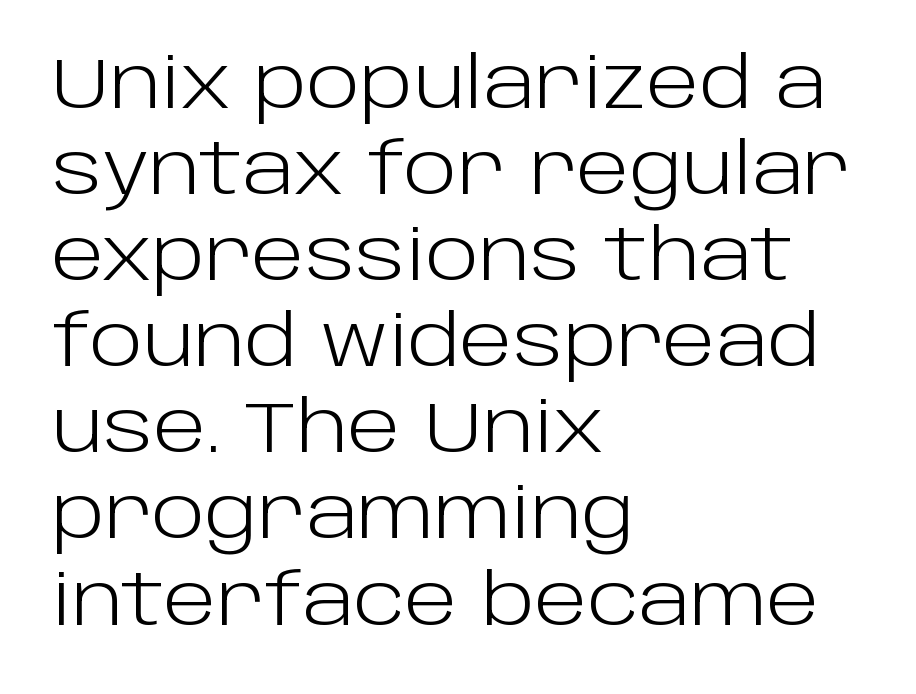
The designer went with a sans here, leaving each stem footless. Does the lettering tilt? It doesn't — this is upright. Words appear dense and cohesive because spacing is normal. A bare baseline throughout the passage.
